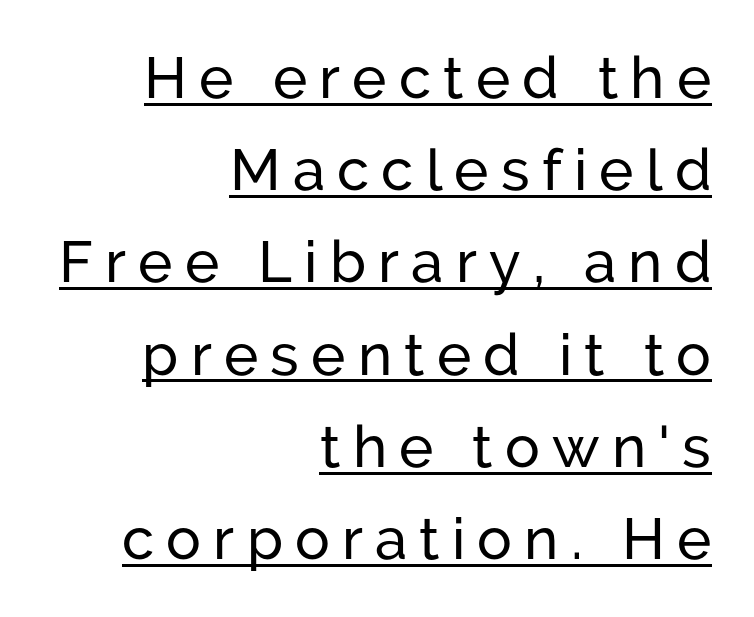
The image shows 58 px sans-serif type, upright; set right-aligned, normal line spacing (1.59x), unusually wide letter spacing (+0.21 em), underlined; low stroke contrast and a medium x-height.
